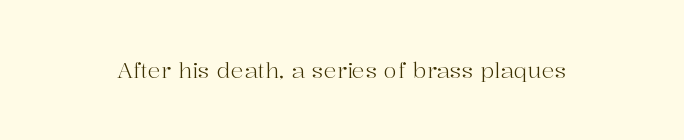
Q: Is the text bold? A: No.
Q: Is the text italic (slanted)? A: No, it is upright.
Q: Is the text underlined? A: No.
Q: Is the spacing between letters normal or unusually wide? A: Normal.
